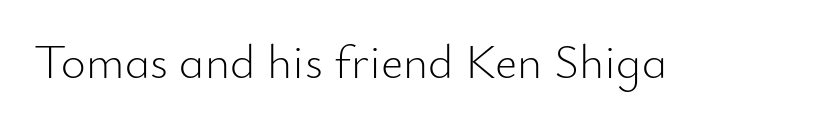
No feet cap the strokes, marking this as sans-serif type. This rendering leaves character spacing at its baseline value. Posture: upright roman. Is this a fixed-width face? No — the glyphs have proportional, varying widths.
